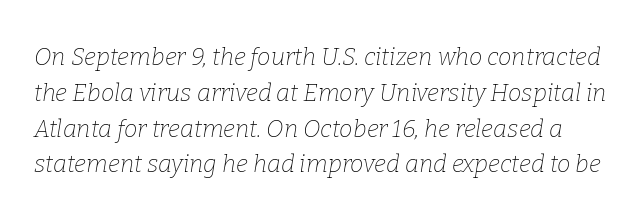
Q: Is the text bold? A: No.
Q: Is the text italic (slanted)? A: Yes, it leans right by about 9 degrees.
Q: Is the text underlined? A: No.
Q: Is the spacing between letters normal or unusually wide? A: Normal.
Q: Is the spacing between lines tight, normal or loose? A: Normal.
